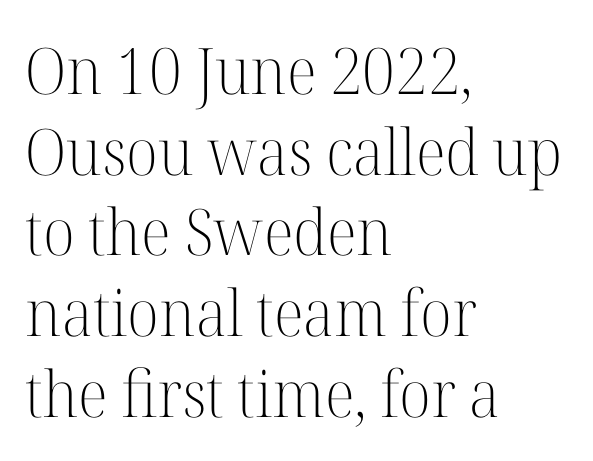
Q: Is the text bold? A: No.
Q: Is the text italic (slanted)? A: No, it is upright.
Q: Is the typeface a serif or a sans-serif typeface? A: Serif.
Q: Is the text underlined? A: No.
Q: How is the paragraph aligned? A: Left-aligned.
Q: Is the spacing between letters normal or unusually wide? A: Normal.
Q: Is the spacing between lines tight, normal or loose? A: Normal.
Q: Width (condensed, normal, or wide)? A: Normal.
Q: Stroke contrast? A: High.
Q: x-height? A: Medium.
Q: Monospaced? A: No.
